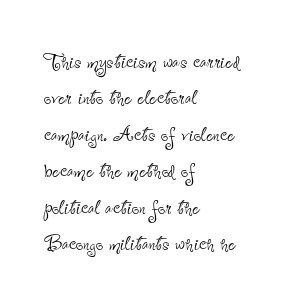
The image shows 26 px text type; set left-aligned, normal line spacing (1.4x), normal letter spacing, not underlined.
